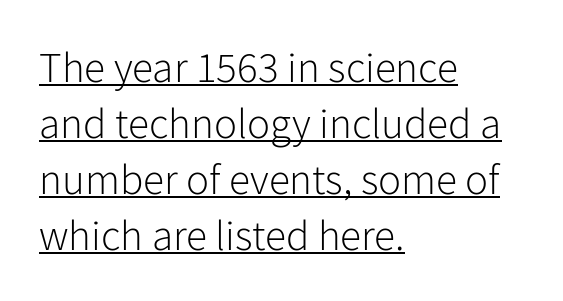
The image shows 43 px light sans-serif type, upright; set left-aligned, normal line spacing (1.3x), normal letter spacing, underlined; low stroke contrast and a medium x-height.
